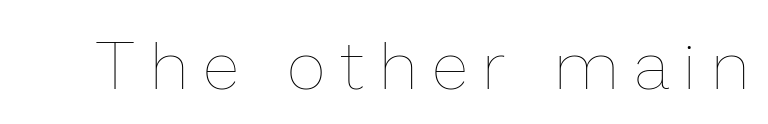
The image shows 67 px thin type, upright; set unusually wide letter spacing (+0.25 em), not underlined; low stroke contrast and a medium x-height.
